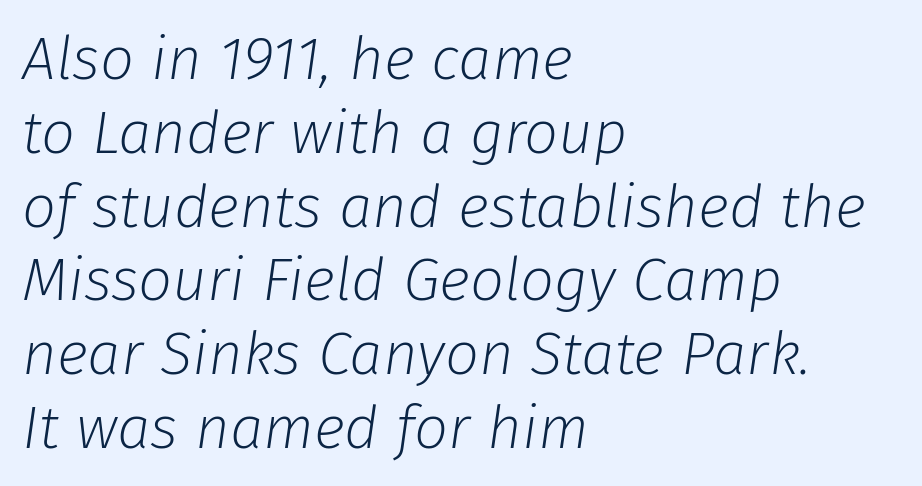
Nothing unusual about the tracking: characters are spaced as the font intends. You could not count columns in this text — the font is proportionally spaced. One-word summary of the alignment: left. The space beneath each line is pristine and unruled.
